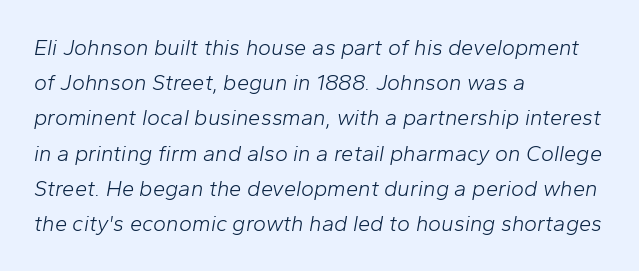
The image shows 22 px text type, italic (leaning right); set left-aligned, normal line spacing (1.6x), normal letter spacing, not underlined.
